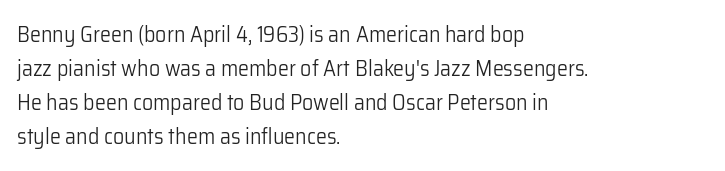
Q: Is the text bold? A: No.
Q: Is the text italic (slanted)? A: No, it is upright.
Q: Is the text underlined? A: No.
Q: How is the paragraph aligned? A: Left-aligned.
Q: Is the spacing between letters normal or unusually wide? A: Normal.
Q: Is the spacing between lines tight, normal or loose? A: Normal.
